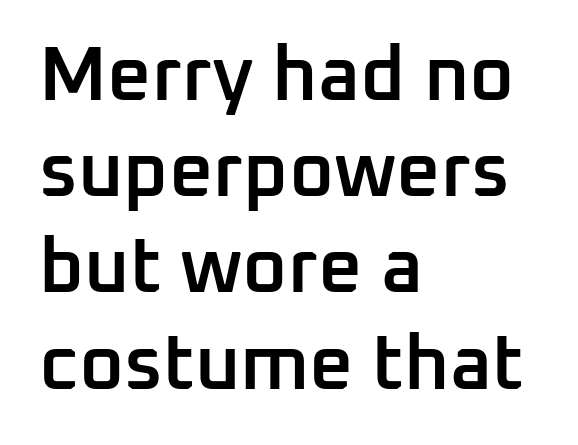
What weight is shown? A semibold, between regular and bold. The horizontal fit of the characters is conventional and even. Line spacing here is normal. Horizontally, the lines are justified to the leading edge only.
